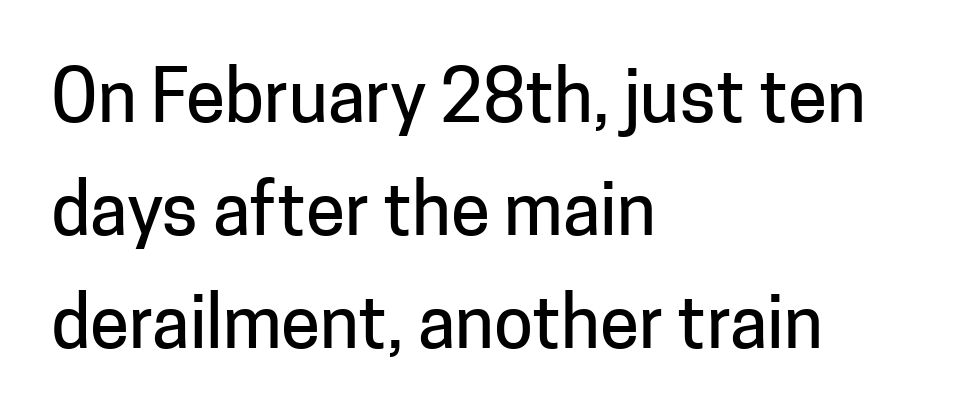
{"serif": "no", "italic": "no", "width": "normal", "stroke_contrast": "low", "x_height": "medium", "monospaced": "no", "underline": "no", "align": "left", "line_spacing": "normal", "line_spacing_ratio": 1.59, "letter_spacing": "normal", "letter_spacing_em": 0.0, "glyph_px": 71}
